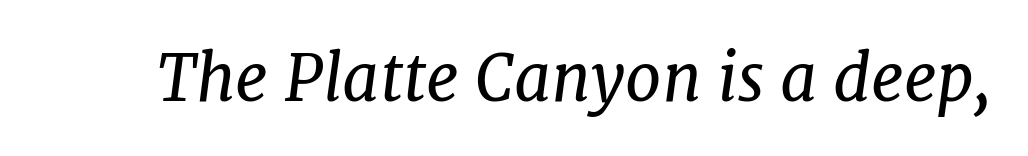
Q: Is the text bold? A: No.
Q: Is the text italic (slanted)? A: Yes, it leans right by about 7 degrees.
Q: Is the typeface a serif or a sans-serif typeface? A: Serif.
Q: Is the text underlined? A: No.
Q: Is the spacing between letters normal or unusually wide? A: Normal.
Q: Width (condensed, normal, or wide)? A: Normal.
Q: Stroke contrast? A: Low.
Q: x-height? A: Medium.
Q: Monospaced? A: No.
